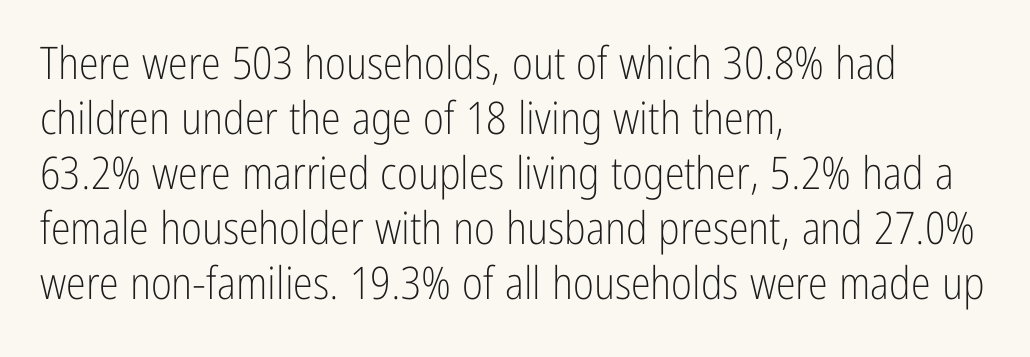
Q: Is the text bold? A: No.
Q: Is the text italic (slanted)? A: No, it is upright.
Q: Is the typeface a serif or a sans-serif typeface? A: Sans-serif.
Q: Is the text underlined? A: No.
Q: How is the paragraph aligned? A: Left-aligned.
Q: Is the spacing between letters normal or unusually wide? A: Normal.
Q: Width (condensed, normal, or wide)? A: Condensed.
Q: Stroke contrast? A: Low.
Q: x-height? A: Medium.
Q: Monospaced? A: No.
